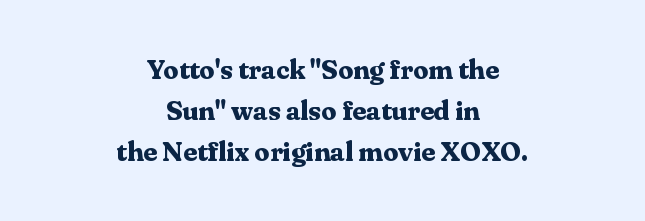
The image shows 27 px bold type, upright; set centered, normal line spacing (1.52x), normal letter spacing, not underlined.
